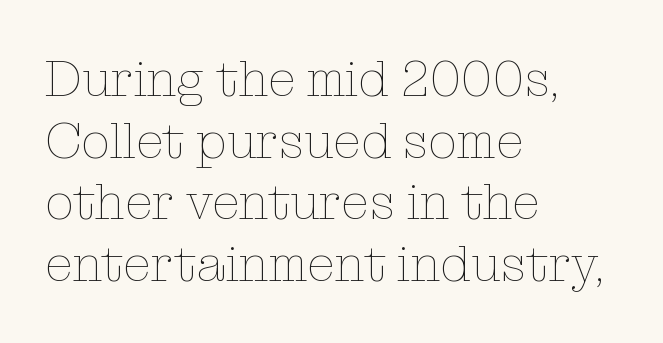
Does the copy run flush right? No — it runs flush left. Vertical stems look standard width or narrower in stroke. The axis of the letterforms is exactly vertical. The zone under the glyphs is completely vacant. Is this a fixed-width face? No — the glyphs have proportional, varying widths. Words appear dense and cohesive because spacing is normal.
